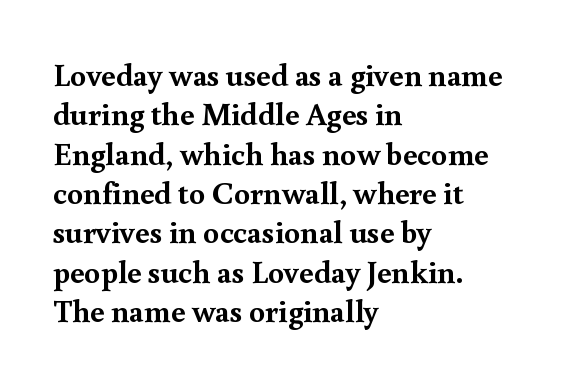
Q: Is the text bold? A: Yes.
Q: Is the text italic (slanted)? A: No, it is upright.
Q: Is the typeface a serif or a sans-serif typeface? A: Serif.
Q: Is the text underlined? A: No.
Q: How is the paragraph aligned? A: Left-aligned.
Q: Is the spacing between letters normal or unusually wide? A: Normal.
Q: Width (condensed, normal, or wide)? A: Normal.
Q: x-height? A: Small.
Q: Monospaced? A: No.
